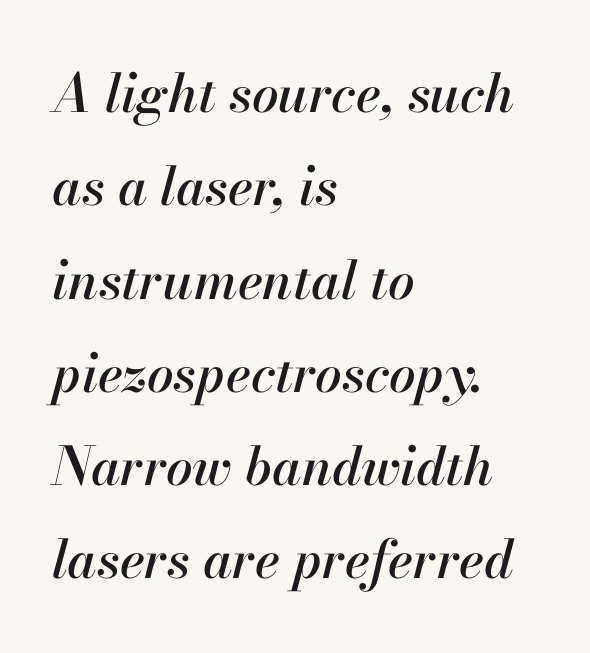
Q: Is the text italic (slanted)? A: Yes, it leans right by about 13 degrees.
Q: Is the text underlined? A: No.
Q: How is the paragraph aligned? A: Left-aligned.
Q: Is the spacing between letters normal or unusually wide? A: Normal.
Q: Width (condensed, normal, or wide)? A: Normal.
Q: Stroke contrast? A: High.
Q: x-height? A: Small.
Q: Monospaced? A: No.
